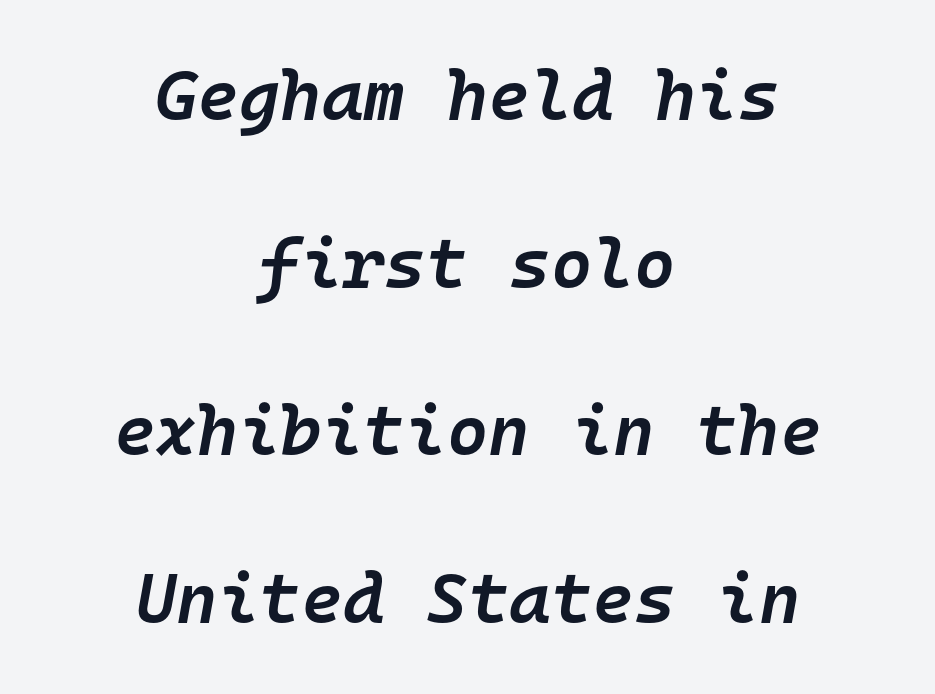
Every character here occupies the same horizontal width, giving the sample a typewriter-like rhythm. Loosely led — the rows are spread out. When letters slant like this, we call the style italic. Descenders hang freely into open space.
